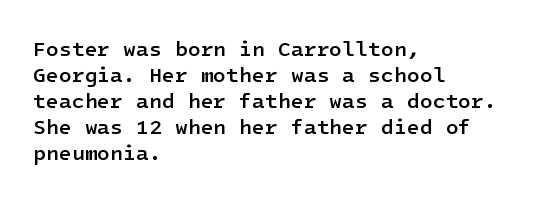
{"italic": "no", "bold": "semi", "underline": "no", "align": "left", "line_spacing_ratio": 1.24, "letter_spacing": "normal", "letter_spacing_em": 0.0, "glyph_px": 21}
